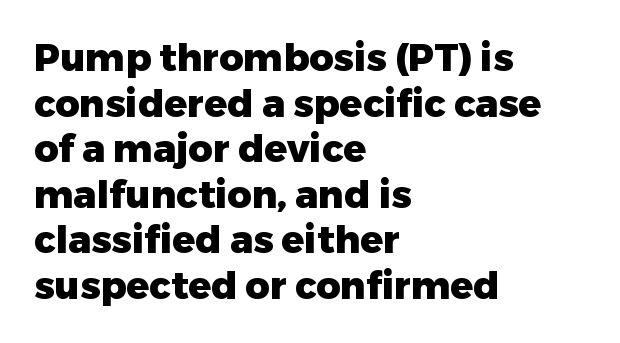
Q: Is the text bold? A: Yes.
Q: Is the text italic (slanted)? A: No, it is upright.
Q: Is the typeface a serif or a sans-serif typeface? A: Sans-serif.
Q: Is the text underlined? A: No.
Q: How is the paragraph aligned? A: Left-aligned.
Q: Is the spacing between letters normal or unusually wide? A: Normal.
Q: Width (condensed, normal, or wide)? A: Normal.
Q: Stroke contrast? A: Low.
Q: x-height? A: Medium.
Q: Monospaced? A: No.
